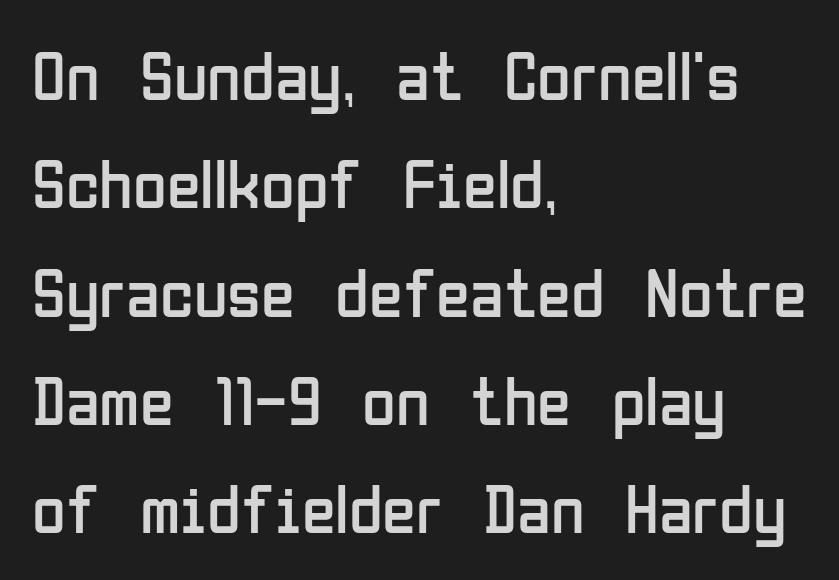
The image shows 69 px regular-weight, condensed sans-serif type, upright; set left-aligned, normal line spacing (1.57x), normal letter spacing, not underlined; low stroke contrast and a medium x-height.
